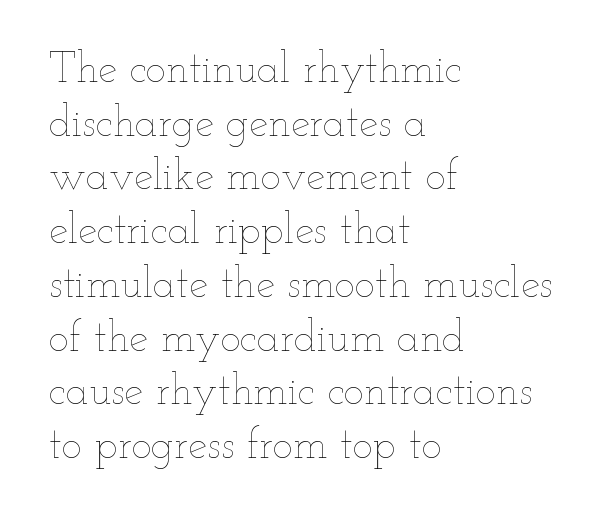
The axis of the letterforms is exactly vertical. Summary of vertical rhythm: regular, with standard interline spacing. A typesetter would call this proportional, since set widths differ per character. The tracking reads as untouched default to a designer's eye. The weight would be labelled regular, book, light, or lighter still. Teacher's note: observe the even left margin — that is flush-left alignment.
